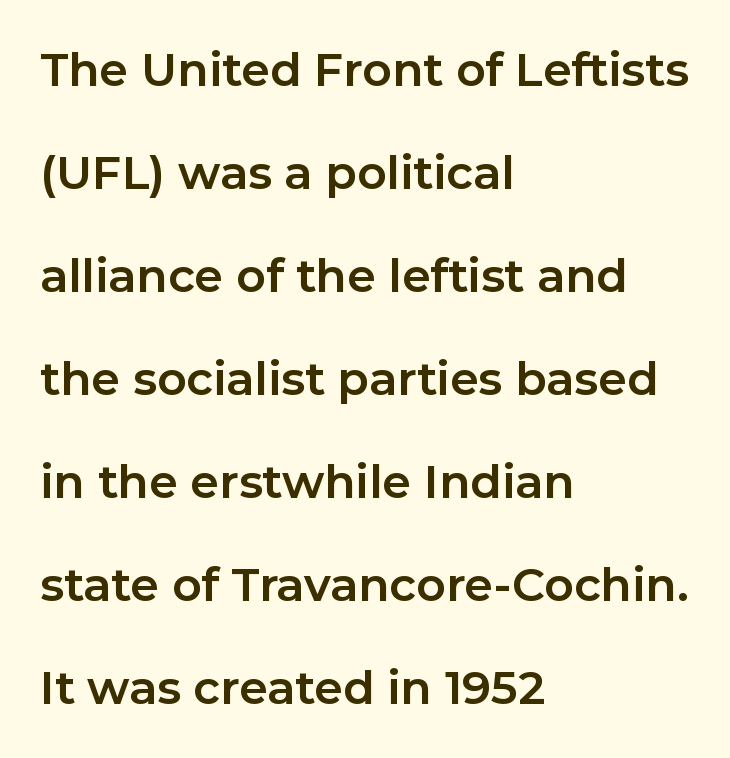
The image shows 46 px bold sans-serif type, upright; set left-aligned, loose line spacing (2.24x), normal letter spacing, not underlined; low stroke contrast and a medium x-height.
